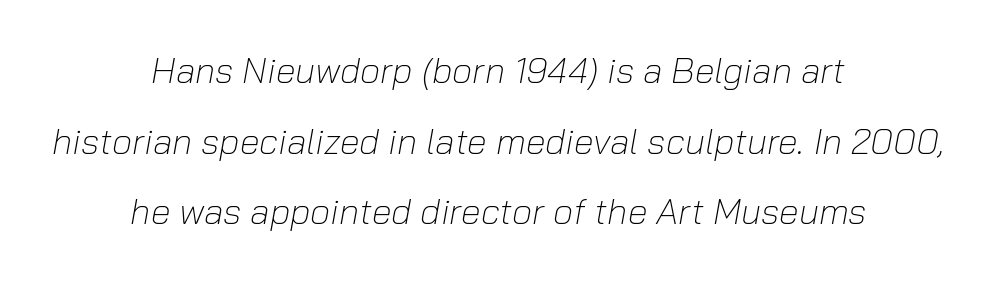
Q: Is the text bold? A: No.
Q: Is the text italic (slanted)? A: Yes, it leans right by about 10 degrees.
Q: Is the text underlined? A: No.
Q: How is the paragraph aligned? A: Centered.
Q: Is the spacing between letters normal or unusually wide? A: Normal.
Q: Is the spacing between lines tight, normal or loose? A: Loose.
Q: Width (condensed, normal, or wide)? A: Normal.
Q: Stroke contrast? A: Low.
Q: x-height? A: Medium.
Q: Monospaced? A: No.
